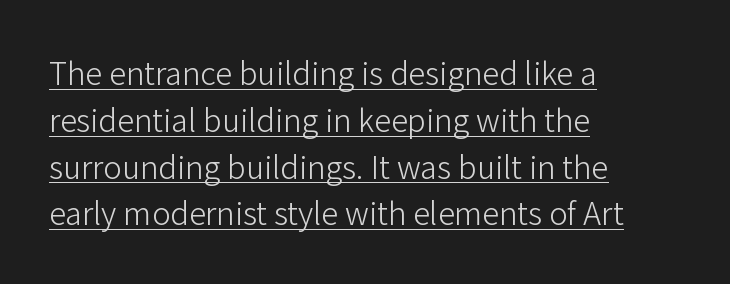
The image shows 31 px light sans-serif type, upright; set left-aligned, normal line spacing (1.51x), normal letter spacing, underlined; low stroke contrast and a medium x-height.
